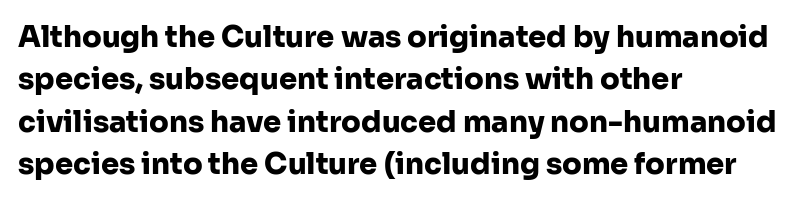
{"serif": "no", "italic": "no", "bold": "yes", "weight": "heavy", "width": "normal", "stroke_contrast": "low", "x_height": "medium", "monospaced": "no", "underline": "no", "align": "left", "line_spacing": "normal", "line_spacing_ratio": 1.46, "letter_spacing": "normal", "letter_spacing_em": 0.0, "glyph_px": 29}
